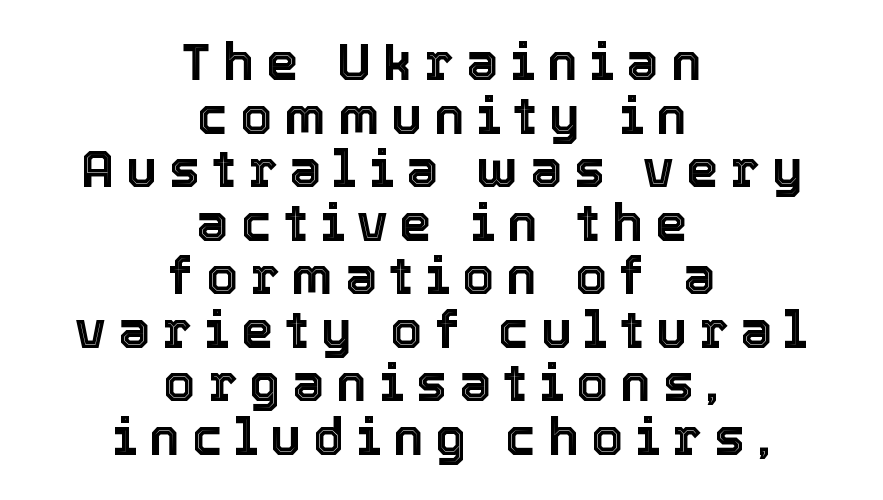
Lines of text with bare space underneath. Each line is balanced around a shared central axis. The block of text is dense from top to bottom, with scant space between rows. The lettering stays uniformly vertical, giving the passage a roman look. The letters are spread apart with noticeably loose tracking. Here the designer chose a conventional face with non-uniform glyph widths.
